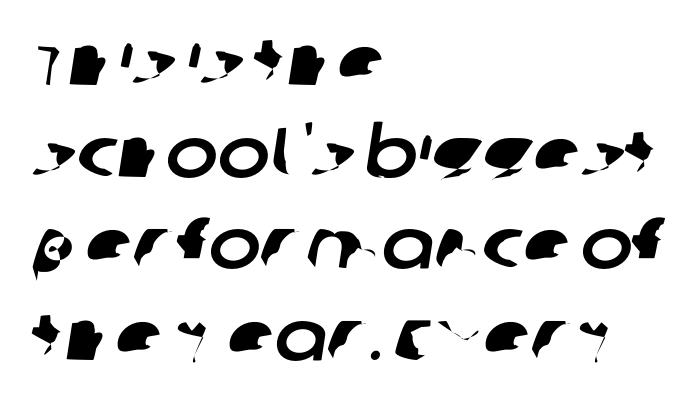
Q: Is the typeface a serif or a sans-serif typeface? A: Sans-serif.
Q: Is the text underlined? A: No.
Q: How is the paragraph aligned? A: Left-aligned.
Q: Is the spacing between letters normal or unusually wide? A: Normal.
Q: Is the spacing between lines tight, normal or loose? A: Normal.
Q: Width (condensed, normal, or wide)? A: Normal.
Q: Stroke contrast? A: Low.
Q: x-height? A: Large.
Q: Monospaced? A: No.
